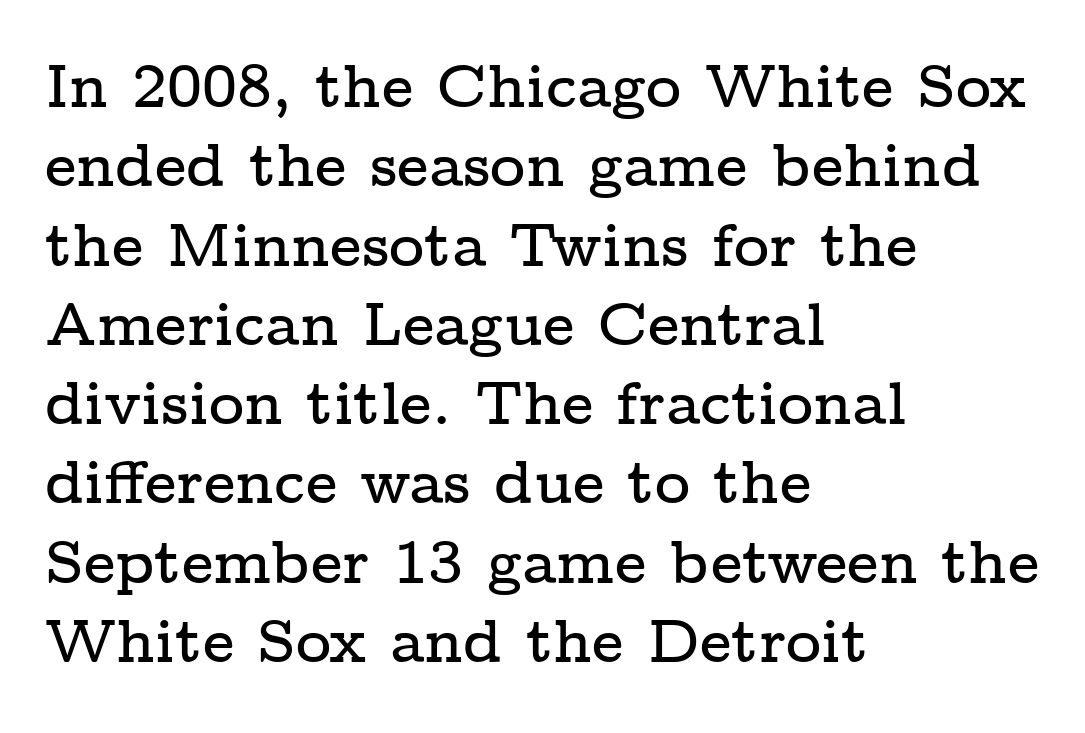
Q: Is the text italic (slanted)? A: No, it is upright.
Q: Is the typeface a serif or a sans-serif typeface? A: Serif.
Q: Is the text underlined? A: No.
Q: How is the paragraph aligned? A: Left-aligned.
Q: Is the spacing between letters normal or unusually wide? A: Normal.
Q: Is the spacing between lines tight, normal or loose? A: Normal.
Q: Width (condensed, normal, or wide)? A: Wide.
Q: Stroke contrast? A: Low.
Q: x-height? A: Medium.
Q: Monospaced? A: No.
